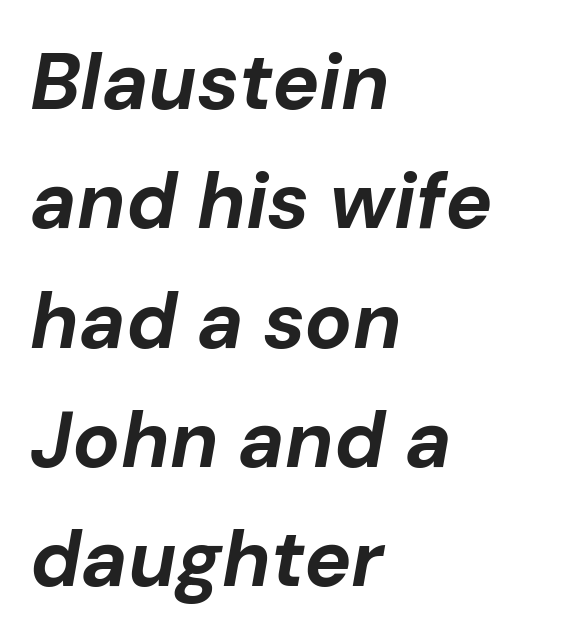
The strip under each line holds only bare page. Notice how the passage keeps a crisp vertical edge on the left only. You can tell it's italic because the verticals aren't actually vertical. This sample has the flowing, uneven cadence of proportional lettering. The rendering keeps characters at their native spacing.
